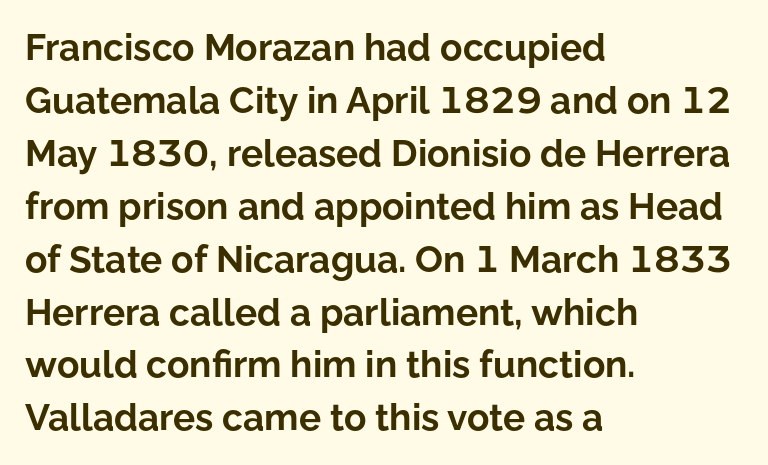
The image shows 37 px bold sans-serif type, upright; set left-aligned, normal line spacing (1.43x), normal letter spacing, not underlined; low stroke contrast and a medium x-height.
